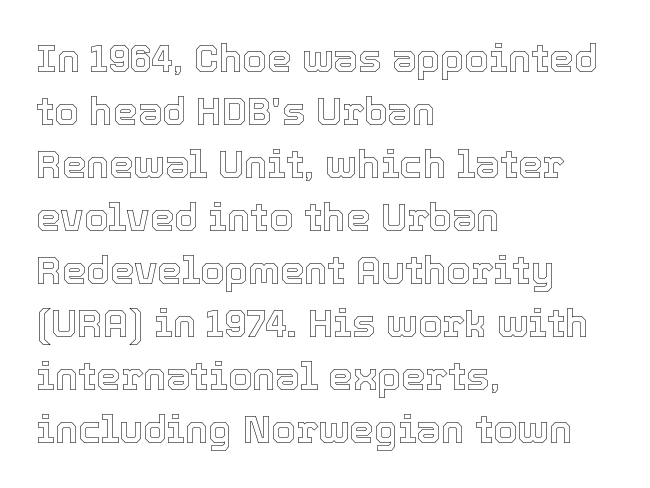
{"italic": "no", "width": "normal", "x_height": "medium", "monospaced": "no", "underline": "no", "align": "left", "line_spacing": "normal", "line_spacing_ratio": 1.36, "letter_spacing": "normal", "letter_spacing_em": 0.0, "glyph_px": 39}
